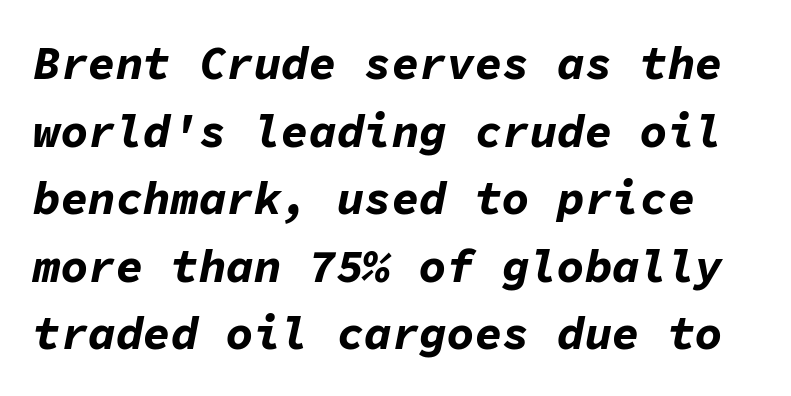
{"italic": "yes", "lean": "right", "slant_degrees": 11, "bold": "yes", "weight": "bold", "width": "normal", "stroke_contrast": "low", "x_height": "medium", "monospaced": "yes", "underline": "no", "line_spacing": "normal", "line_spacing_ratio": 1.47, "letter_spacing": "normal", "letter_spacing_em": 0.0, "glyph_px": 46}
